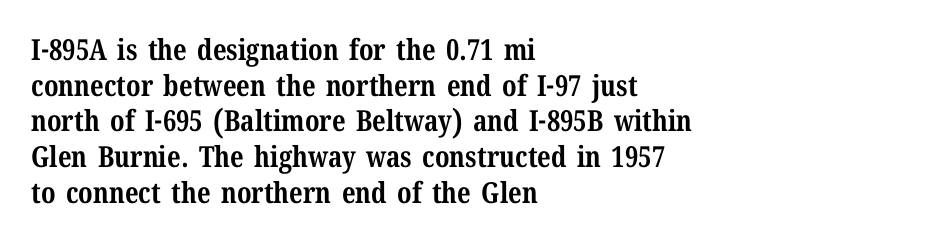
The lettering stays uniformly vertical, giving the passage a roman look. Summary of weight: heavy, a full bold. A serif font was chosen for this passage. Descenders hang freely into open space. Nothing unusual about the tracking: characters are spaced as the font intends. The face used here is proportionally spaced, like ordinary book or web type.
